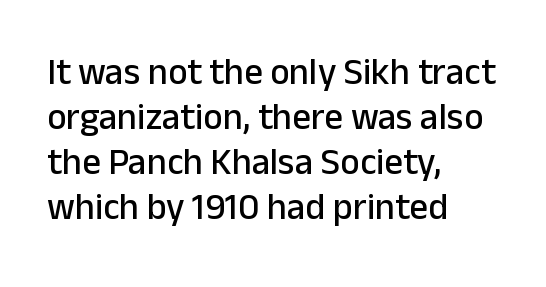
These lines are rendered in a variable-pitch font. Examine the stroke ends and you'll find no serifs. The gaps between neighbouring characters are ordinary and unremarkable. In terms of posture, this sample is upright.
